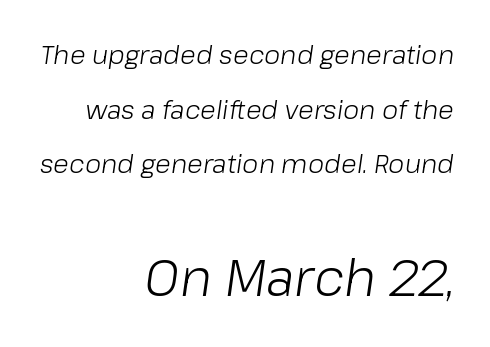
Q: Is the text bold? A: No.
Q: Is the text italic (slanted)? A: Yes, it leans right by about 8 degrees.
Q: Is the text underlined? A: No.
Q: How is the paragraph aligned? A: Right-aligned.
Q: Is the spacing between letters normal or unusually wide? A: Normal.
Q: Is the spacing between lines tight, normal or loose? A: Loose.
Q: Which block of text is set in a larger size, the first (top) or the second (bottom)? A: The second (bottom) one.
Q: Width (condensed, normal, or wide)? A: Normal.
Q: Stroke contrast? A: Low.
Q: x-height? A: Medium.
Q: Monospaced? A: No.
